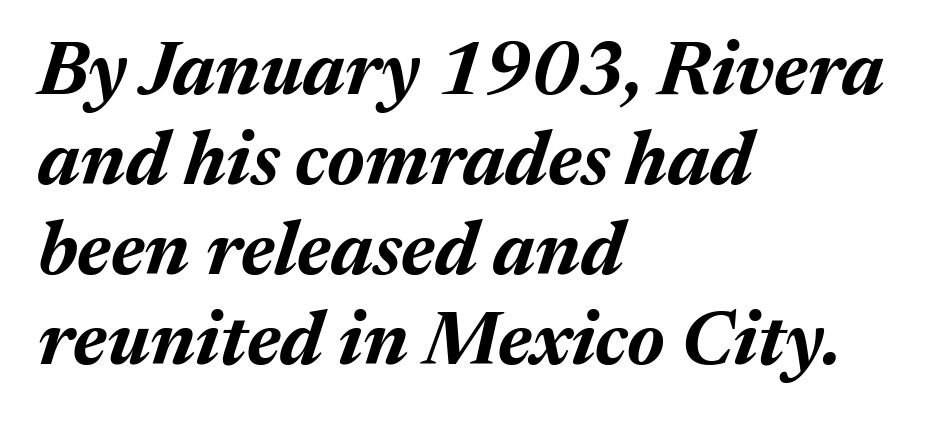
Q: Is the text bold? A: Yes.
Q: Is the text italic (slanted)? A: Yes, it leans right by about 17 degrees.
Q: Is the text underlined? A: No.
Q: How is the paragraph aligned? A: Left-aligned.
Q: Is the spacing between letters normal or unusually wide? A: Normal.
Q: Width (condensed, normal, or wide)? A: Normal.
Q: Stroke contrast? A: Medium.
Q: x-height? A: Medium.
Q: Monospaced? A: No.
